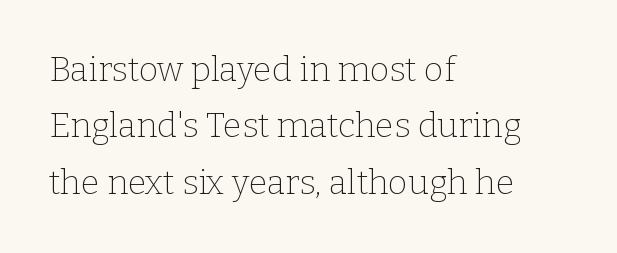
Q: Is the text bold? A: No.
Q: Is the text italic (slanted)? A: No, it is upright.
Q: Is the typeface a serif or a sans-serif typeface? A: Serif.
Q: Is the text underlined? A: No.
Q: How is the paragraph aligned? A: Left-aligned.
Q: Is the spacing between letters normal or unusually wide? A: Normal.
Q: Is the spacing between lines tight, normal or loose? A: Normal.
Q: Width (condensed, normal, or wide)? A: Normal.
Q: Stroke contrast? A: Low.
Q: x-height? A: Medium.
Q: Monospaced? A: No.
